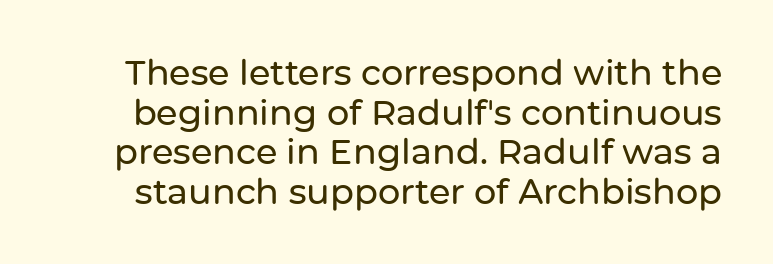
Check the space under the baseline: it is left empty. Grotesque or geometric, the face here clearly has no serifs. The face used here is rendered with its standard letterfit. This is roman type, the default non-slanted kind.
